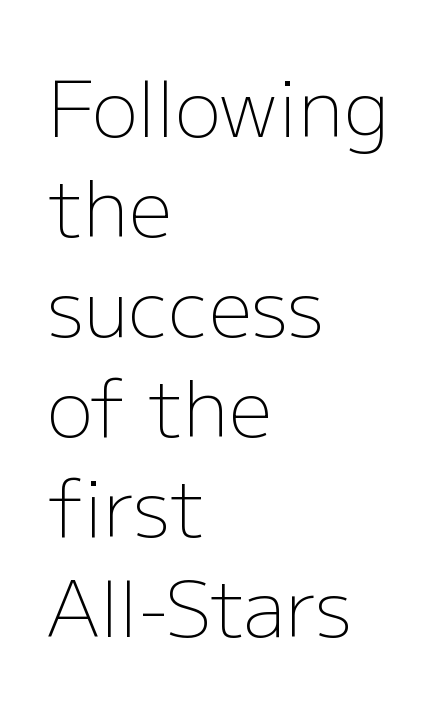
Q: Is the text bold? A: No.
Q: Is the text italic (slanted)? A: No, it is upright.
Q: Is the typeface a serif or a sans-serif typeface? A: Sans-serif.
Q: Is the text underlined? A: No.
Q: How is the paragraph aligned? A: Left-aligned.
Q: Is the spacing between letters normal or unusually wide? A: Normal.
Q: Is the spacing between lines tight, normal or loose? A: Normal.
Q: Width (condensed, normal, or wide)? A: Normal.
Q: Stroke contrast? A: Low.
Q: x-height? A: Medium.
Q: Monospaced? A: No.
